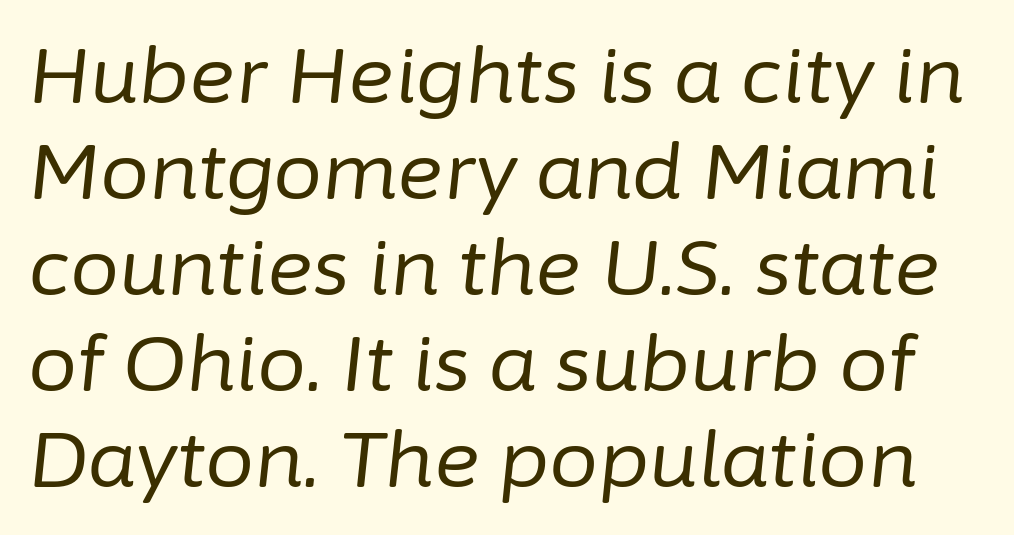
Looking at the ascenders, they clearly lean. On a weight scale, this lands at 450 or below. The face used here is proportionally spaced, like ordinary book or web type. Descenders hang freely into open space. Inter-character spacing is left at the font's built-in metrics.
